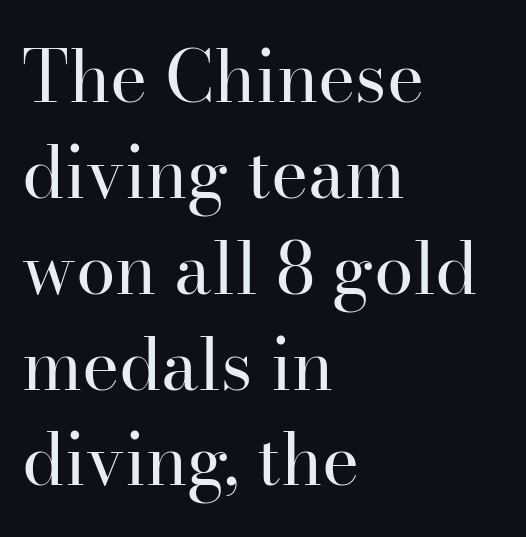
Q: Is the text bold? A: No.
Q: Is the text italic (slanted)? A: No, it is upright.
Q: Is the typeface a serif or a sans-serif typeface? A: Serif.
Q: Is the text underlined? A: No.
Q: How is the paragraph aligned? A: Left-aligned.
Q: Is the spacing between letters normal or unusually wide? A: Normal.
Q: Is the spacing between lines tight, normal or loose? A: Normal.
Q: Width (condensed, normal, or wide)? A: Normal.
Q: Stroke contrast? A: High.
Q: x-height? A: Small.
Q: Monospaced? A: No.
